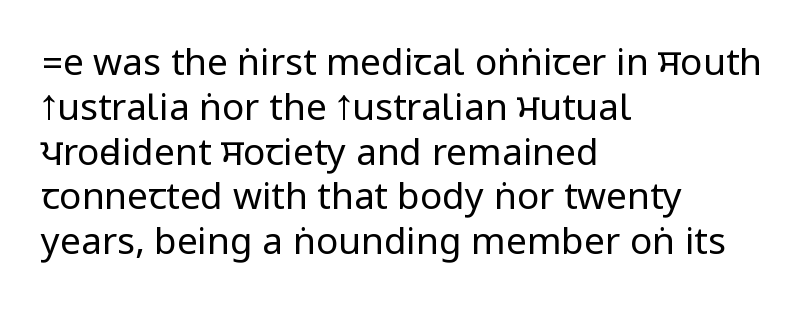
{"serif": "no", "italic": "no", "bold": "no", "weight": "regular", "width": "condensed", "stroke_contrast": "low", "underline": "no", "align": "left", "line_spacing_ratio": 1.21, "letter_spacing": "normal", "letter_spacing_em": 0.0, "glyph_px": 37}
